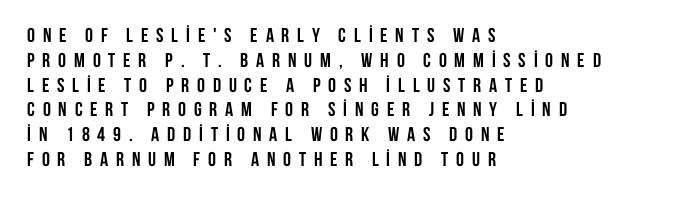
The image shows 20 px bold type, upright; set left-aligned, line spacing 1.24x, unusually wide letter spacing (+0.39 em), not underlined.
